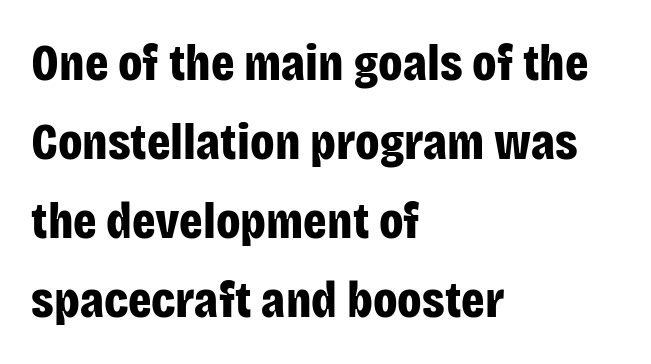
Q: Is the text bold? A: Yes.
Q: Is the text italic (slanted)? A: No, it is upright.
Q: Is the typeface a serif or a sans-serif typeface? A: Sans-serif.
Q: Is the text underlined? A: No.
Q: How is the paragraph aligned? A: Left-aligned.
Q: Is the spacing between letters normal or unusually wide? A: Normal.
Q: Is the spacing between lines tight, normal or loose? A: Normal.
Q: Width (condensed, normal, or wide)? A: Condensed.
Q: Stroke contrast? A: Low.
Q: x-height? A: Large.
Q: Monospaced? A: No.
